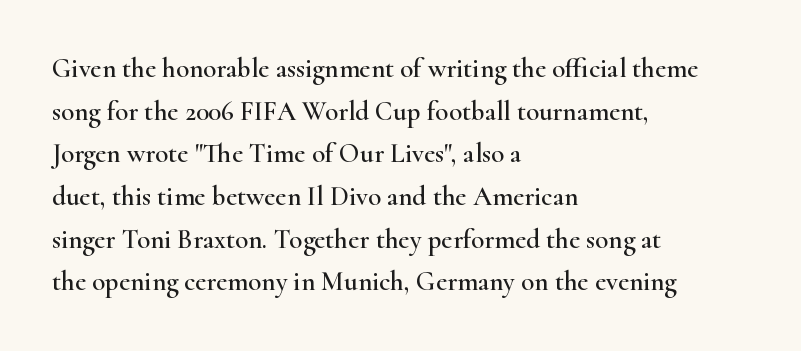
The words here are not underlined. Upright lettering throughout. This rendering leaves character spacing at its baseline value. These lines stack with their left ends in a neat column. Vertical spacing — default.
